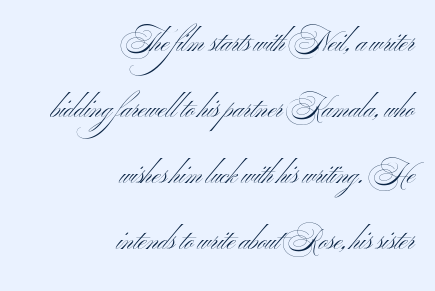
The image shows 27 px text type; set right-aligned, loose line spacing (2.45x), normal letter spacing, not underlined.
